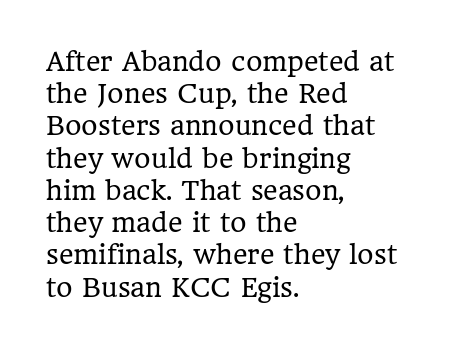
These lines keep a tight, regular rhythm from letter to letter. This sample is left-justified, so line endings fall wherever the words run out. The space between consecutive lines is moderate. Do the letters lean? They stand straight. The passage shown is not underscored anywhere. Stems and bowls with no extra thickness — not bold.
